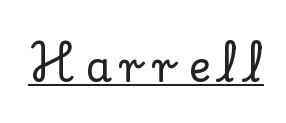
{"serif": "yes", "italic": "no", "width": "normal", "stroke_contrast": "low", "x_height": "small", "monospaced": "no", "underline": "yes", "letter_spacing": "wide", "letter_spacing_em": 0.24, "glyph_px": 42}
